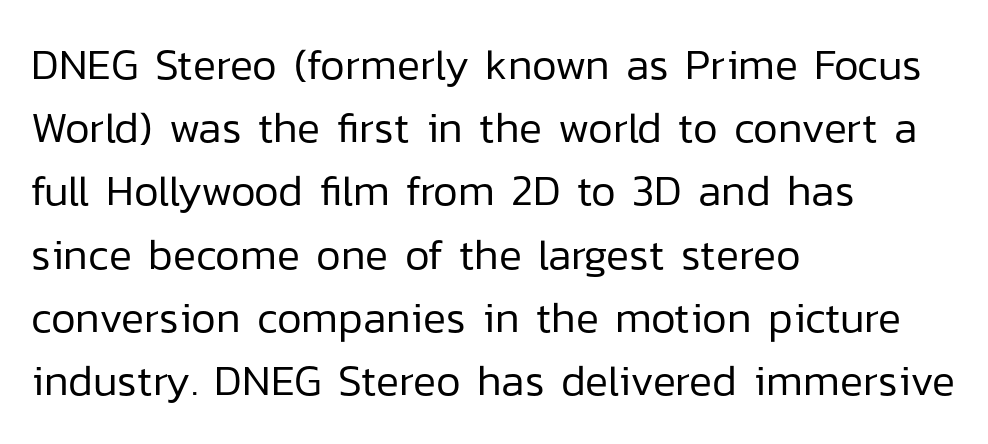
Q: Is the text bold? A: No.
Q: Is the text italic (slanted)? A: No, it is upright.
Q: Is the typeface a serif or a sans-serif typeface? A: Sans-serif.
Q: Is the text underlined? A: No.
Q: How is the paragraph aligned? A: Left-aligned.
Q: Is the spacing between letters normal or unusually wide? A: Normal.
Q: Is the spacing between lines tight, normal or loose? A: Normal.
Q: Width (condensed, normal, or wide)? A: Normal.
Q: Stroke contrast? A: Low.
Q: x-height? A: Medium.
Q: Monospaced? A: No.
